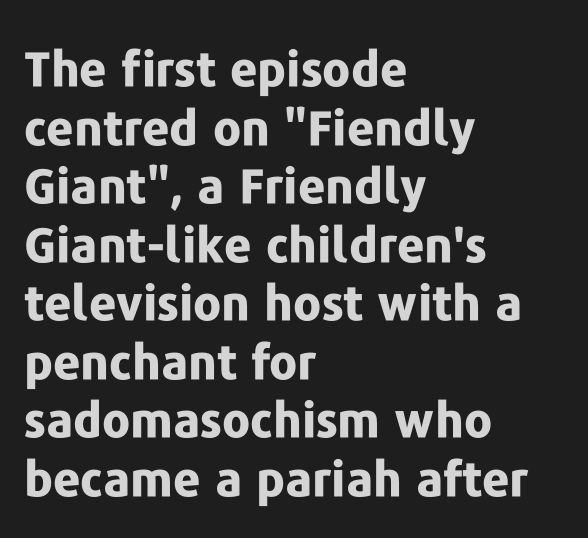
{"serif": "no", "italic": "no", "bold": "yes", "weight": "bold", "width": "normal", "stroke_contrast": "low", "x_height": "medium", "monospaced": "no", "underline": "no", "align": "left", "line_spacing_ratio": 1.22, "letter_spacing": "normal", "letter_spacing_em": 0.0, "glyph_px": 48}
